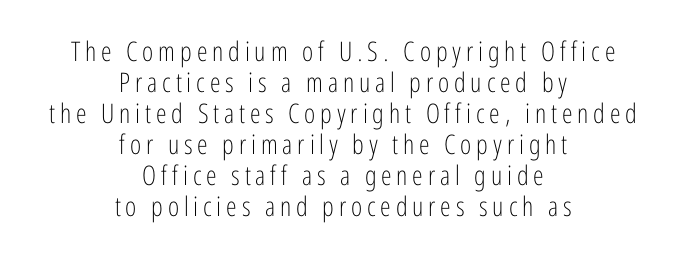
The image shows 27 px text type, upright; set centered, tight line spacing (1.15x), not underlined.
